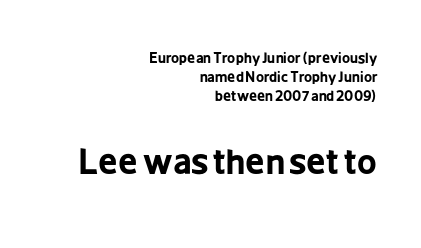
{"serif": "no", "italic": "no", "bold": "yes", "weight": "bold", "width": "condensed", "stroke_contrast": "low", "x_height": "medium", "monospaced": "no", "underline": "no", "align": "right", "line_spacing": "normal", "line_spacing_ratio": 1.37, "letter_spacing": "normal", "letter_spacing_em": 0.0, "larger_block": "second", "size_ratio": 2.43, "glyph_px": 34}
